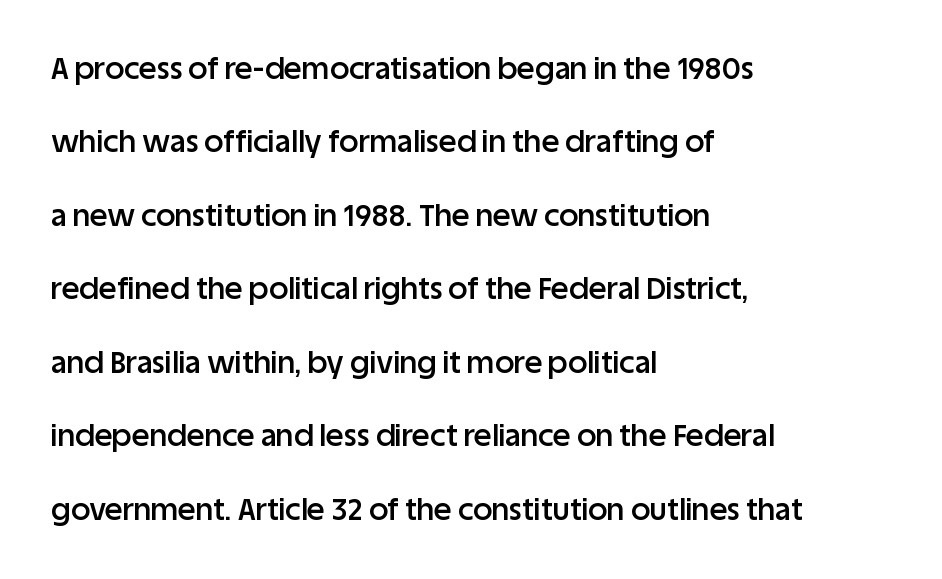
The image shows 30 px semibold sans-serif type, upright; set left-aligned, loose line spacing (2.45x), normal letter spacing, not underlined; low stroke contrast and a large x-height.
